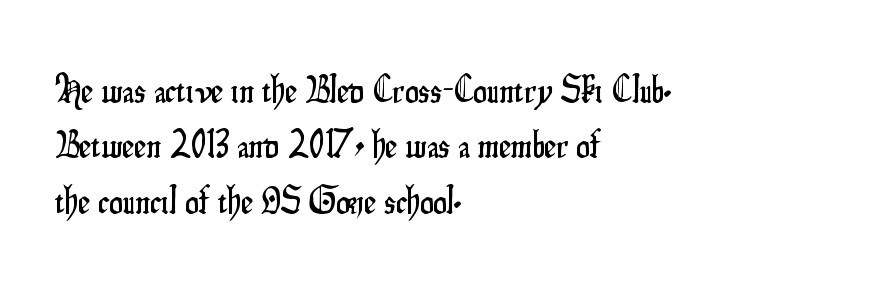
Q: Is the text italic (slanted)? A: No, it is upright.
Q: Is the typeface a serif or a sans-serif typeface? A: Sans-serif.
Q: Is the text underlined? A: No.
Q: How is the paragraph aligned? A: Left-aligned.
Q: Is the spacing between letters normal or unusually wide? A: Normal.
Q: Is the spacing between lines tight, normal or loose? A: Normal.
Q: Width (condensed, normal, or wide)? A: Condensed.
Q: Stroke contrast? A: Low.
Q: x-height? A: Small.
Q: Monospaced? A: No.
